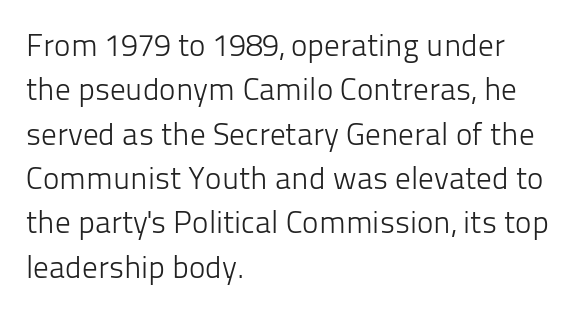
The image shows 31 px light sans-serif type, upright; set left-aligned, normal line spacing (1.43x), normal letter spacing, not underlined; low stroke contrast and a medium x-height.
